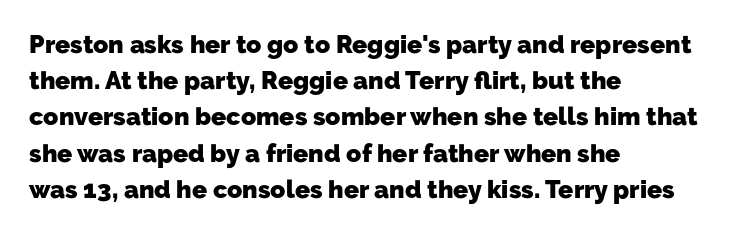
Q: Is the text bold? A: Yes.
Q: Is the text underlined? A: No.
Q: How is the paragraph aligned? A: Left-aligned.
Q: Is the spacing between letters normal or unusually wide? A: Normal.
Q: Is the spacing between lines tight, normal or loose? A: Normal.
